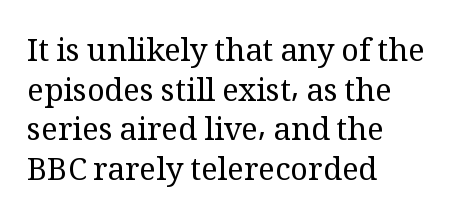
In terms of letterspacing, this is plain default setting. Note the varied advance widths — an 'i' is clearly narrower than an 'm'. When letters stand straight like this, we call the style roman or upright. Regarding serifs, this sample has them. The words here are not underlined.
